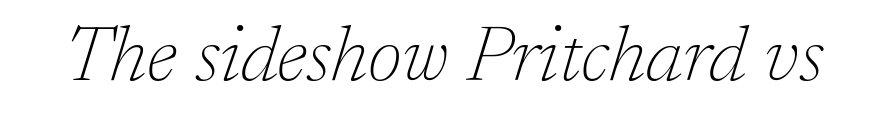
{"serif": "yes", "italic": "yes", "lean": "right", "slant_degrees": 17, "bold": "no", "weight": "thin", "width": "normal", "stroke_contrast": "low", "x_height": "medium", "monospaced": "no", "underline": "no", "letter_spacing": "normal", "letter_spacing_em": 0.0, "glyph_px": 78}
